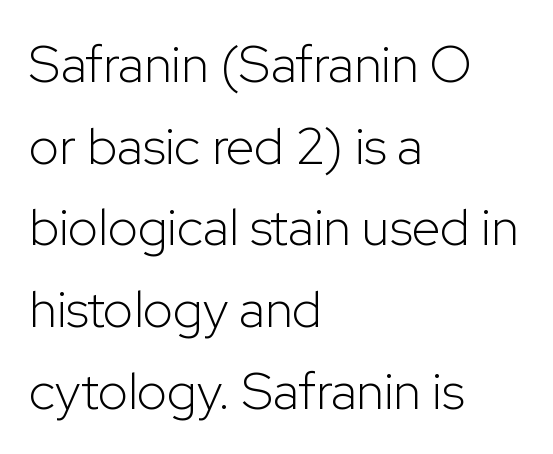
Compared with a centered layout, this one pins lines to the left instead. The type is set solid horizontally, with unmodified tracking. Classification — sans serif. The typesetting does not lean heavy: it is not bold.
